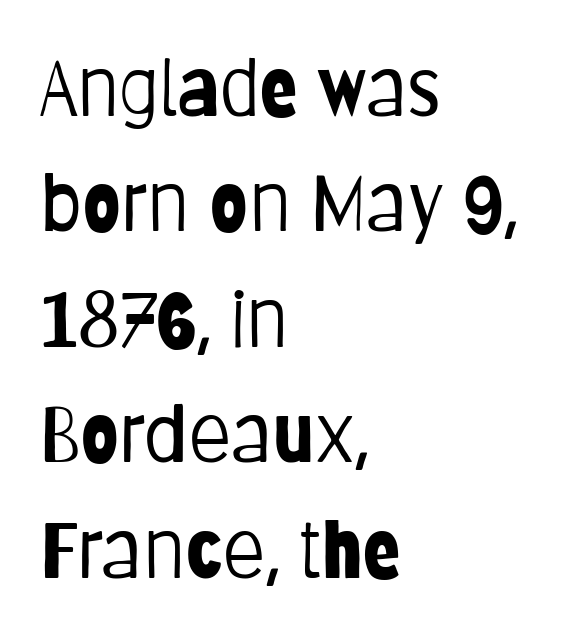
{"serif": "no", "italic": "no", "bold": "no", "weight": "light", "width": "condensed", "stroke_contrast": "low", "x_height": "large", "monospaced": "no", "underline": "no", "align": "left", "line_spacing": "normal", "line_spacing_ratio": 1.48, "letter_spacing": "normal", "letter_spacing_em": 0.0, "glyph_px": 78}
